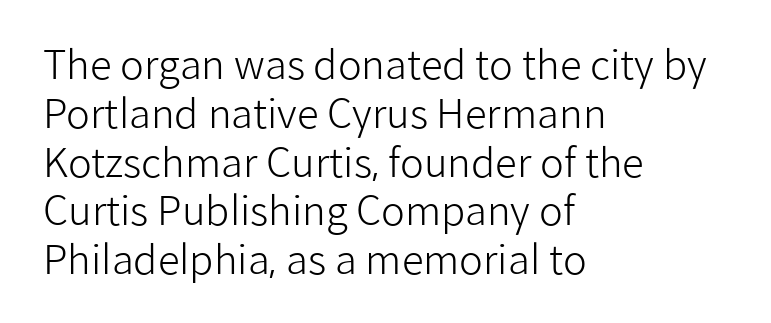
Typographically, this falls in the sans-serif category. Looks like regular typesetting: each glyph gets only the width it needs. Caption: standard tracking, unaltered. The passage is arranged the way most books set body copy — flush left.
